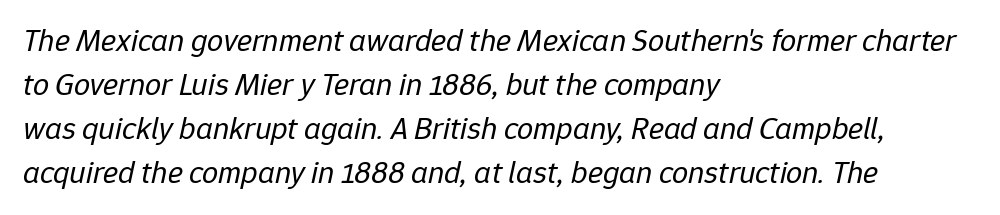
Q: Is the text bold? A: No.
Q: Is the text italic (slanted)? A: Yes, it leans right by about 12 degrees.
Q: Is the text underlined? A: No.
Q: How is the paragraph aligned? A: Left-aligned.
Q: Is the spacing between letters normal or unusually wide? A: Normal.
Q: Is the spacing between lines tight, normal or loose? A: Normal.
Q: Width (condensed, normal, or wide)? A: Normal.
Q: Stroke contrast? A: Low.
Q: x-height? A: Medium.
Q: Monospaced? A: No.
